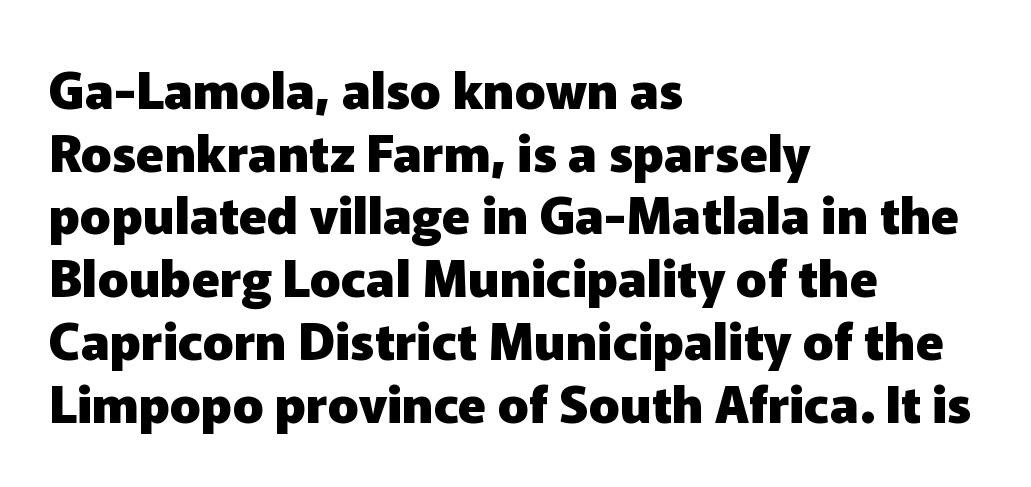
{"serif": "no", "italic": "no", "bold": "yes", "weight": "heavy", "width": "normal", "stroke_contrast": "low", "x_height": "medium", "monospaced": "no", "underline": "no", "align": "left", "line_spacing_ratio": 1.23, "letter_spacing": "normal", "letter_spacing_em": 0.0, "glyph_px": 51}
